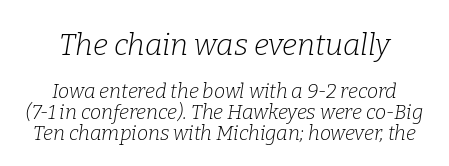
The image shows 30 px light serif type, italic (leaning right); set centered, tight line spacing (1.05x), normal letter spacing, not underlined; the first (top) block is 1.5x larger; low stroke contrast and a medium x-height.
